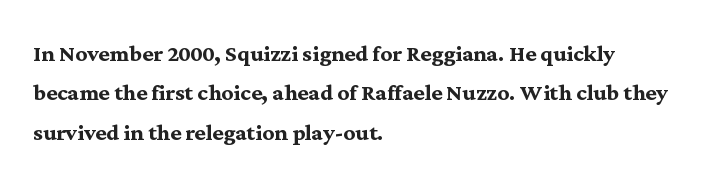
Q: Is the text bold? A: Yes.
Q: Is the text italic (slanted)? A: No, it is upright.
Q: Is the typeface a serif or a sans-serif typeface? A: Serif.
Q: Is the text underlined? A: No.
Q: How is the paragraph aligned? A: Left-aligned.
Q: Is the spacing between letters normal or unusually wide? A: Normal.
Q: Is the spacing between lines tight, normal or loose? A: Normal.
Q: Width (condensed, normal, or wide)? A: Normal.
Q: Stroke contrast? A: Medium.
Q: x-height? A: Medium.
Q: Monospaced? A: No.
